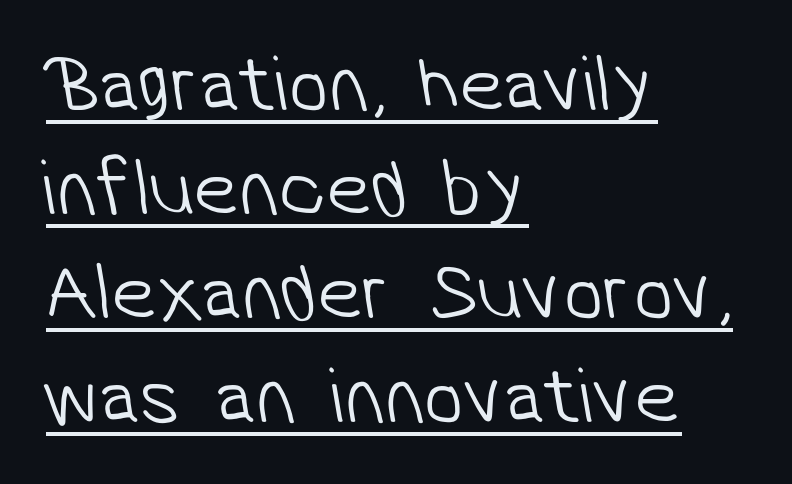
A student would call this left alignment; a typographer would say flush left, rag right. The letters carry no serifs — their stems end cleanly without finishing strokes. Does the leading feel generous? No, just average. No letter is thick-stroked: the sample isn't bold.
